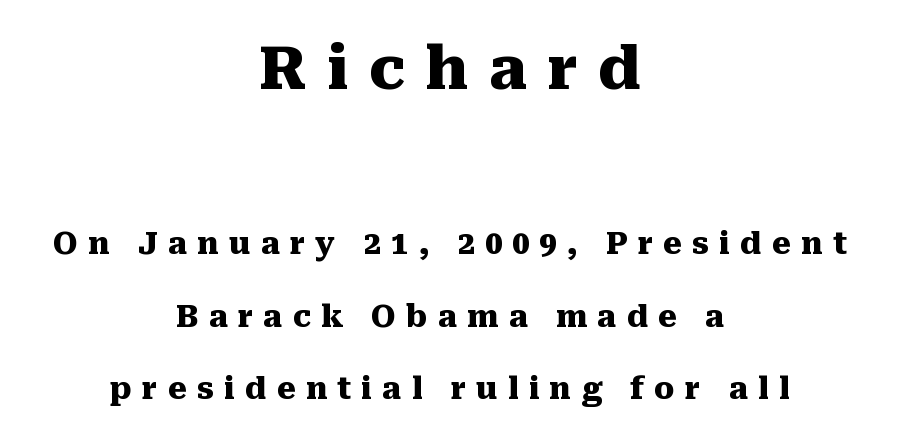
{"serif": "yes", "italic": "no", "bold": "yes", "weight": "heavy", "width": "normal", "stroke_contrast": "medium", "x_height": "medium", "monospaced": "no", "underline": "no", "align": "center", "line_spacing": "loose", "line_spacing_ratio": 2.42, "letter_spacing": "wide", "letter_spacing_em": 0.34, "larger_block": "first", "size_ratio": 2.0, "glyph_px": 60}
